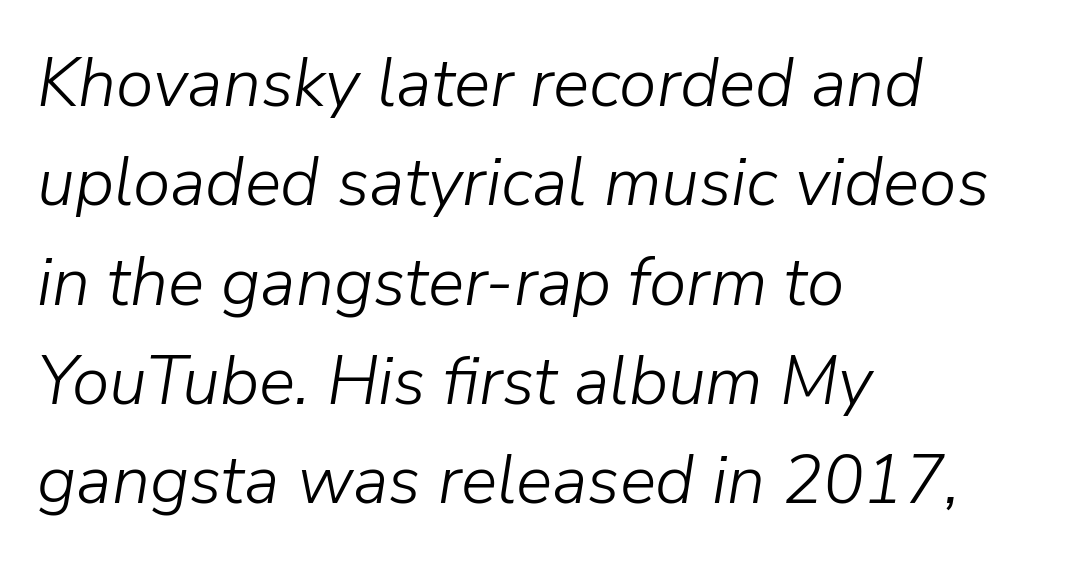
Q: Is the text bold? A: No.
Q: Is the text italic (slanted)? A: Yes, it leans right by about 9 degrees.
Q: Is the text underlined? A: No.
Q: How is the paragraph aligned? A: Left-aligned.
Q: Is the spacing between letters normal or unusually wide? A: Normal.
Q: Is the spacing between lines tight, normal or loose? A: Normal.
Q: Width (condensed, normal, or wide)? A: Normal.
Q: Stroke contrast? A: Low.
Q: x-height? A: Medium.
Q: Monospaced? A: No.
